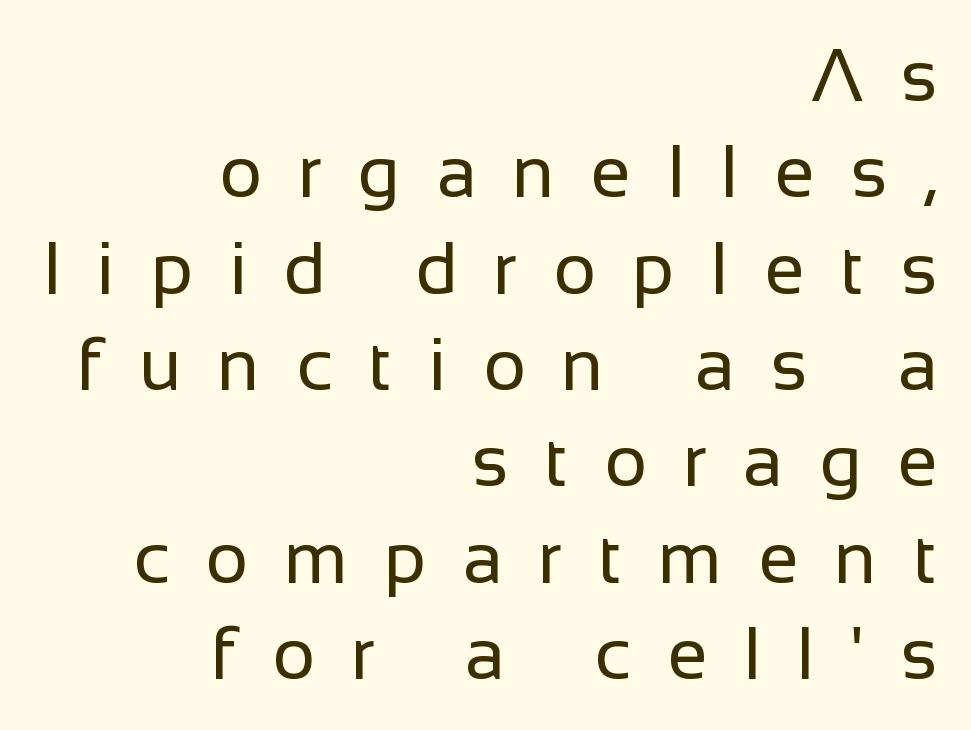
The image shows 73 px regular-weight sans-serif type, upright; set right-aligned, normal line spacing (1.32x), unusually wide letter spacing (+0.49 em), not underlined; low stroke contrast and a medium x-height.
